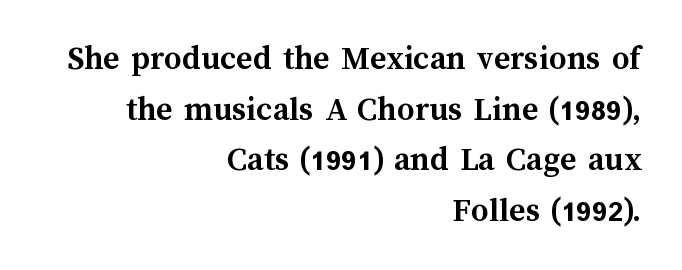
{"italic": "no", "bold": "yes", "weight": "semibold", "width": "normal", "stroke_contrast": "medium", "x_height": "medium", "monospaced": "no", "underline": "no", "align": "right", "line_spacing": "normal", "line_spacing_ratio": 1.45, "letter_spacing": "normal", "letter_spacing_em": 0.0, "glyph_px": 35}
